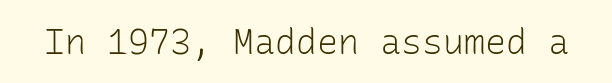
Q: Is the text bold? A: No.
Q: Is the text italic (slanted)? A: No, it is upright.
Q: Is the typeface a serif or a sans-serif typeface? A: Sans-serif.
Q: Is the text underlined? A: No.
Q: Is the spacing between letters normal or unusually wide? A: Normal.
Q: Width (condensed, normal, or wide)? A: Normal.
Q: Stroke contrast? A: Low.
Q: x-height? A: Medium.
Q: Monospaced? A: Yes.
